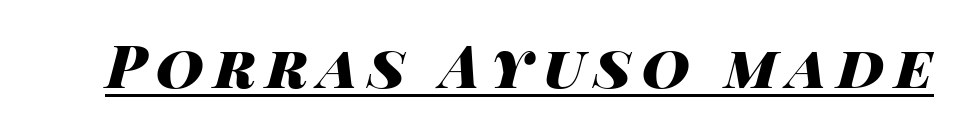
{"italic": "yes", "lean": "right", "slant_degrees": 14, "bold": "yes", "weight": "heavy", "width": "wide", "stroke_contrast": "high", "x_height": "large", "monospaced": "no", "underline": "yes", "glyph_px": 59}
